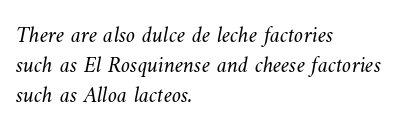
{"bold": "no", "underline": "no", "align": "left", "line_spacing": "normal", "line_spacing_ratio": 1.31, "letter_spacing": "normal", "letter_spacing_em": 0.0, "glyph_px": 23}
